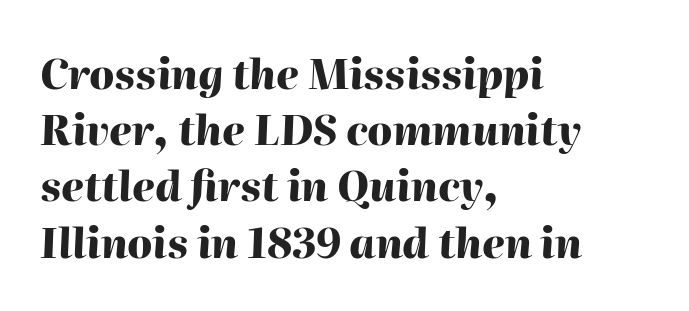
The image shows 41 px heavy type, italic (leaning right); set left-aligned, normal line spacing (1.37x), normal letter spacing, not underlined; high stroke contrast and a medium x-height.
